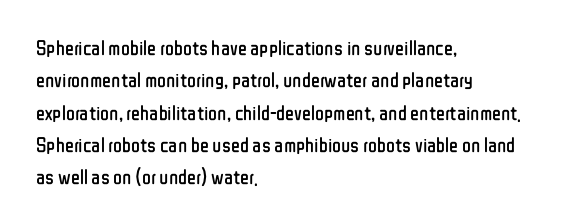
Words float on clear page, feet unadorned. Letters have the restrained weight of plain body copy at most. Horizontal alignment here is leftward, the default for most running prose. Whoever set this chose a conventional vertical rhythm. This sample uses an upright cut, with every glyph sitting square on the baseline.
